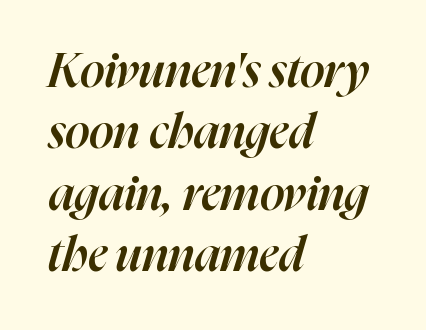
{"italic": "yes", "lean": "right", "slant_degrees": 16, "bold": "semi", "weight": "semibold", "width": "normal", "stroke_contrast": "high", "x_height": "medium", "monospaced": "no", "underline": "no", "align": "left", "line_spacing": "normal", "line_spacing_ratio": 1.28, "letter_spacing": "normal", "letter_spacing_em": 0.0, "glyph_px": 48}
